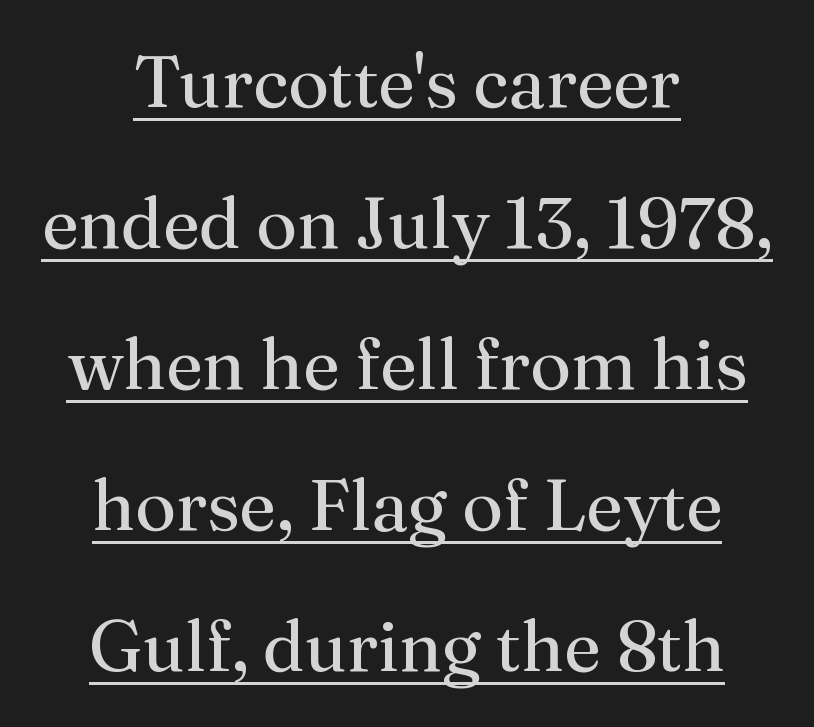
The image shows 72 px regular-weight serif type, upright; set centered, loose line spacing (1.96x), normal letter spacing, underlined; medium stroke contrast and a medium x-height.
